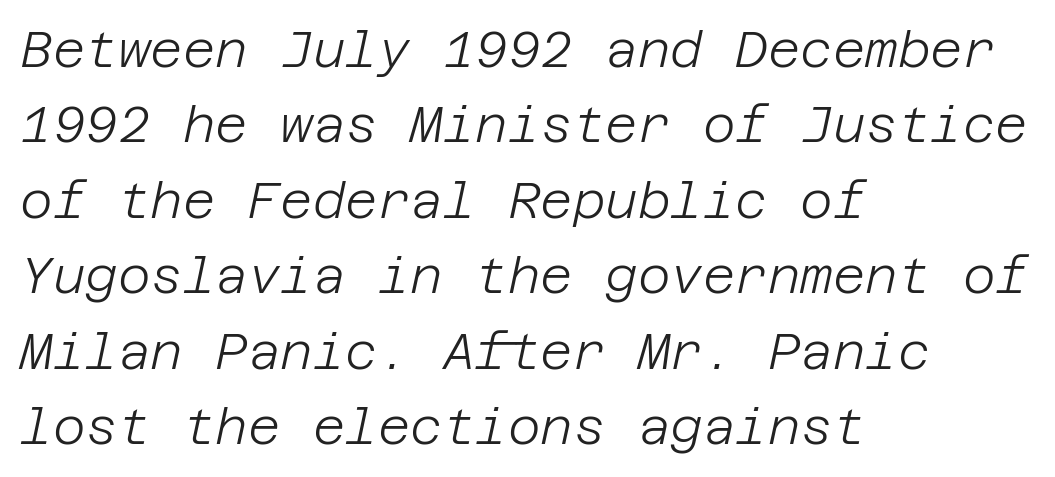
{"italic": "yes", "lean": "right", "slant_degrees": 12, "bold": "no", "weight": "light", "width": "normal", "stroke_contrast": "low", "x_height": "large", "underline": "no", "align": "left", "line_spacing": "normal", "line_spacing_ratio": 1.51, "letter_spacing": "normal", "letter_spacing_em": 0.0, "glyph_px": 50}
